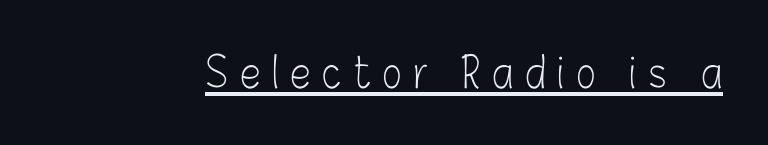
Q: Is the text bold? A: No.
Q: Is the text italic (slanted)? A: No, it is upright.
Q: Is the typeface a serif or a sans-serif typeface? A: Sans-serif.
Q: Is the text underlined? A: Yes.
Q: Is the spacing between letters normal or unusually wide? A: Unusually wide.
Q: Width (condensed, normal, or wide)? A: Condensed.
Q: Stroke contrast? A: Low.
Q: x-height? A: Medium.
Q: Monospaced? A: No.
